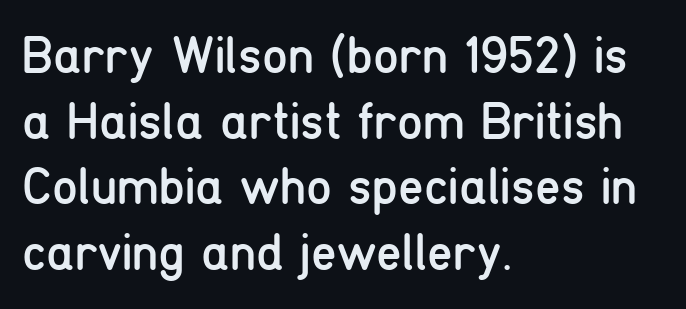
The image shows 52 px regular-weight, condensed sans-serif type, upright; set left-aligned, normal line spacing (1.26x), normal letter spacing, not underlined; low stroke contrast and a medium x-height.
